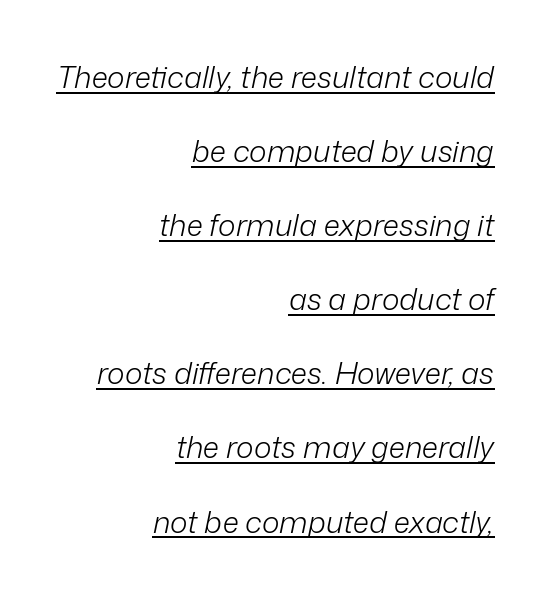
The image shows 30 px light type, italic (leaning right); set right-aligned, loose line spacing (2.47x), normal letter spacing, underlined; low stroke contrast and a medium x-height.
